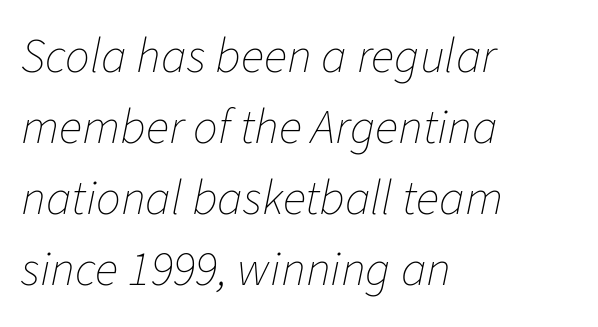
{"italic": "yes", "lean": "right", "slant_degrees": 11, "bold": "no", "weight": "thin", "width": "normal", "stroke_contrast": "low", "x_height": "medium", "monospaced": "no", "underline": "no", "align": "left", "line_spacing": "normal", "line_spacing_ratio": 1.45, "letter_spacing": "normal", "letter_spacing_em": 0.0, "glyph_px": 49}
